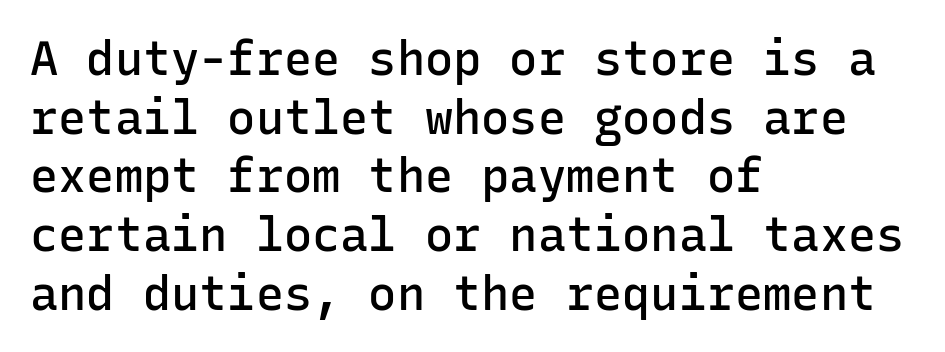
Does the weight exceed regular? Yes, but only to semibold. The rendering anchors every line to the left-hand side. The gaps between neighbouring characters are ordinary and unremarkable. A sans-serif font was chosen for this passage. These lines sit exactly where default settings would place them. Descender tails drop into unmarked territory.
